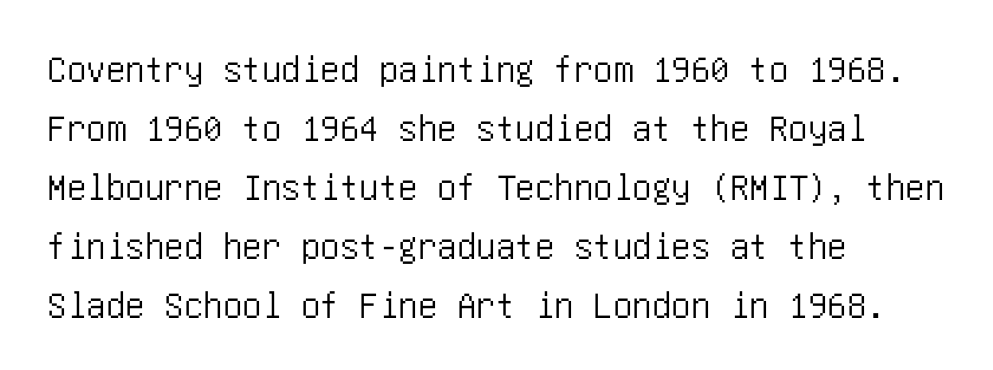
A sans-serif font was chosen for this passage. Observe the ordinary spacing: letters are neighbours, not strangers. Leading: standard. The lettering stays uniformly vertical, giving the passage a roman look.
